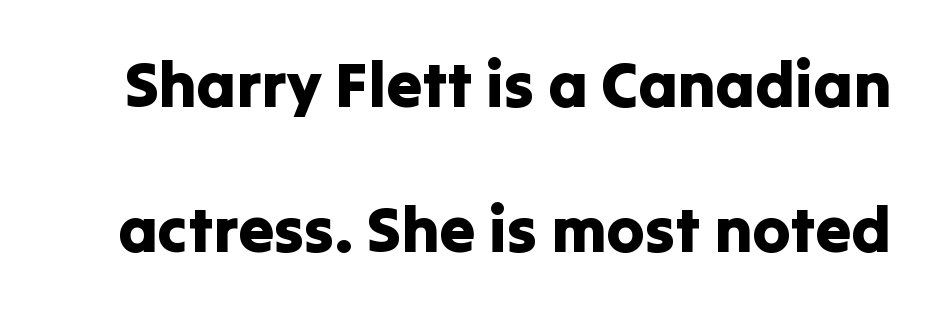
The image shows 64 px sans-serif type, upright; set loose line spacing (2.26x), normal letter spacing, not underlined; low stroke contrast and a medium x-height.
